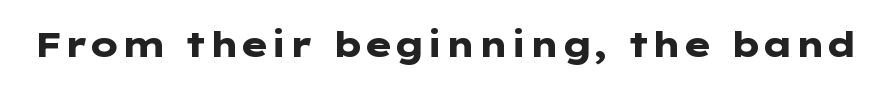
{"serif": "no", "italic": "no", "bold": "yes", "weight": "heavy", "width": "wide", "stroke_contrast": "low", "x_height": "medium", "underline": "no", "letter_spacing": "normal", "letter_spacing_em": 0.0, "glyph_px": 35}
